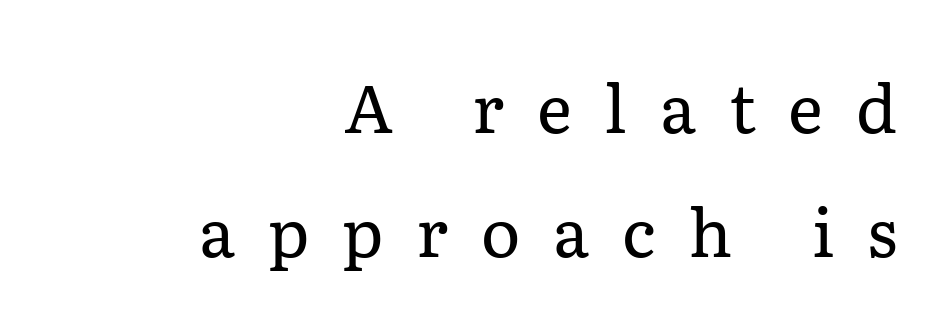
Q: Is the text bold? A: No.
Q: Is the text italic (slanted)? A: No, it is upright.
Q: Is the typeface a serif or a sans-serif typeface? A: Serif.
Q: Is the text underlined? A: No.
Q: How is the paragraph aligned? A: Right-aligned.
Q: Is the spacing between letters normal or unusually wide? A: Unusually wide.
Q: Width (condensed, normal, or wide)? A: Normal.
Q: Stroke contrast? A: Low.
Q: x-height? A: Medium.
Q: Monospaced? A: No.
